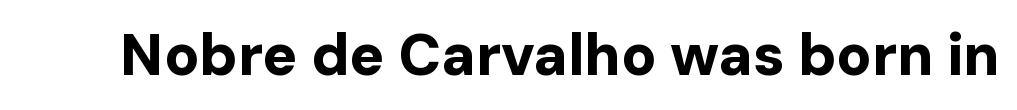
The image shows 58 px bold sans-serif type, upright; set normal letter spacing, not underlined; low stroke contrast and a medium x-height.
